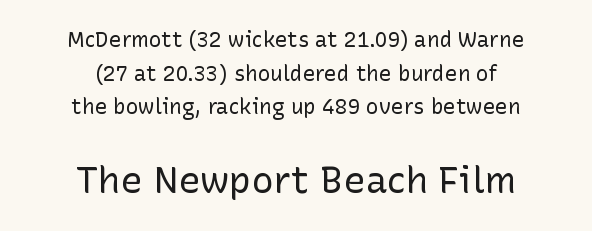
Q: Is the text bold? A: No.
Q: Is the text italic (slanted)? A: No, it is upright.
Q: Is the typeface a serif or a sans-serif typeface? A: Sans-serif.
Q: Is the text underlined? A: No.
Q: How is the paragraph aligned? A: Centered.
Q: Is the spacing between letters normal or unusually wide? A: Normal.
Q: Is the spacing between lines tight, normal or loose? A: Normal.
Q: Which block of text is set in a larger size, the first (top) or the second (bottom)? A: The second (bottom) one.
Q: Width (condensed, normal, or wide)? A: Normal.
Q: Stroke contrast? A: Low.
Q: x-height? A: Medium.
Q: Monospaced? A: No.
